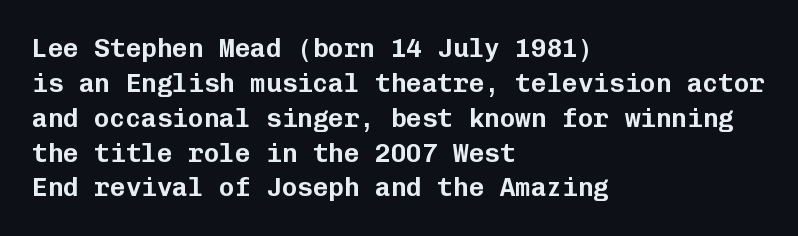
The image shows 26 px text type, upright; set left-aligned, normal line spacing (1.34x), normal letter spacing, not underlined.
